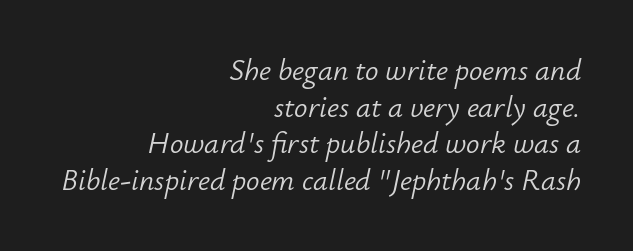
Letters rest on an invisible, unmarked baseline. The lettering tilts uniformly, giving the passage an italic look. Alignment: flush right. Heaviness? Minimal to ordinary, like unemphasized prose. Think of a printed novel: that variable character pitch is what you see here.
